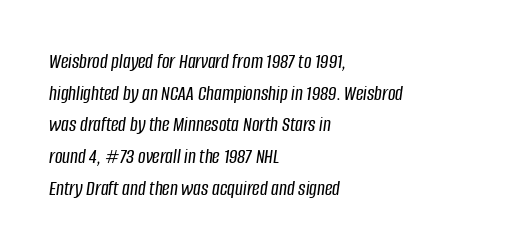
{"italic": "yes", "lean": "right", "slant_degrees": 8, "underline": "no", "align": "left", "line_spacing": "normal", "line_spacing_ratio": 1.51, "letter_spacing": "normal", "letter_spacing_em": 0.0, "glyph_px": 21}
